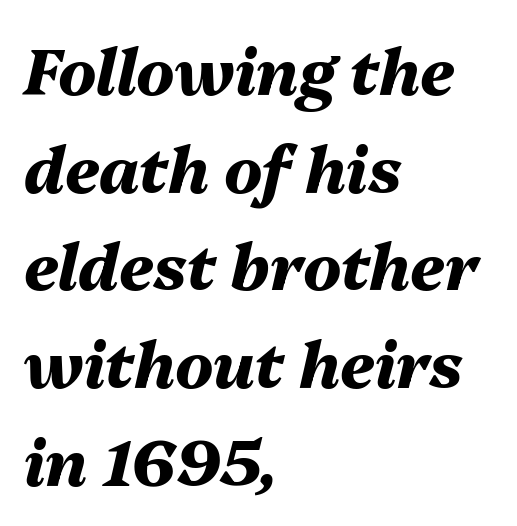
The image shows 63 px heavy type, italic (leaning right); set left-aligned, normal line spacing (1.55x), normal letter spacing, not underlined; medium stroke contrast and a medium x-height.
